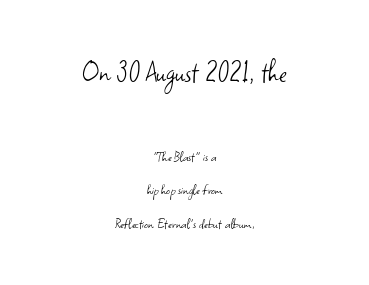
Q: Is the text bold? A: No.
Q: Is the text italic (slanted)? A: Yes.
Q: Is the typeface a serif or a sans-serif typeface? A: Sans-serif.
Q: Is the text underlined? A: No.
Q: How is the paragraph aligned? A: Centered.
Q: Is the spacing between letters normal or unusually wide? A: Normal.
Q: Is the spacing between lines tight, normal or loose? A: Loose.
Q: Which block of text is set in a larger size, the first (top) or the second (bottom)? A: The first (top) one.
Q: Width (condensed, normal, or wide)? A: Normal.
Q: Stroke contrast? A: Low.
Q: x-height? A: Small.
Q: Monospaced? A: No.
